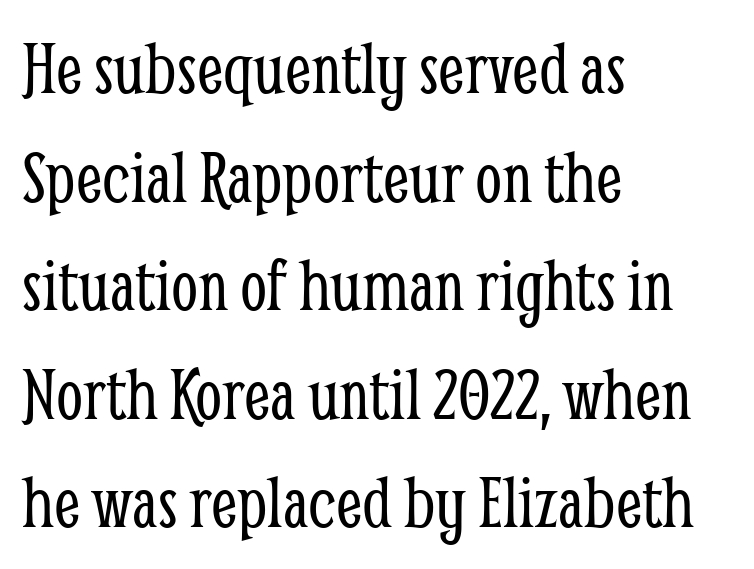
{"serif": "yes", "italic": "no", "bold": "no", "weight": "light", "width": "condensed", "stroke_contrast": "low", "x_height": "medium", "monospaced": "no", "underline": "no", "align": "left", "line_spacing": "normal", "line_spacing_ratio": 1.41, "letter_spacing": "normal", "letter_spacing_em": 0.0, "glyph_px": 77}
